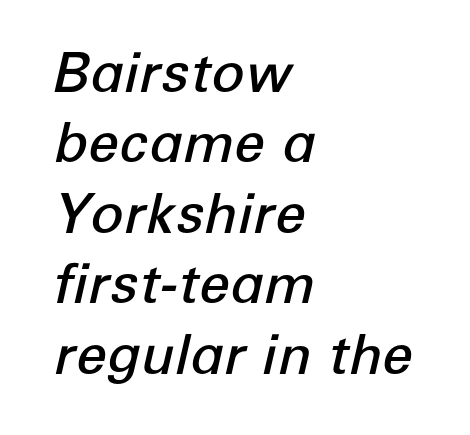
Q: Is the text bold? A: Semi-bold.
Q: Is the text italic (slanted)? A: Yes, it leans right by about 12 degrees.
Q: Is the text underlined? A: No.
Q: How is the paragraph aligned? A: Left-aligned.
Q: Is the spacing between letters normal or unusually wide? A: Normal.
Q: Is the spacing between lines tight, normal or loose? A: Normal.
Q: Width (condensed, normal, or wide)? A: Normal.
Q: Stroke contrast? A: Low.
Q: x-height? A: Medium.
Q: Monospaced? A: No.
